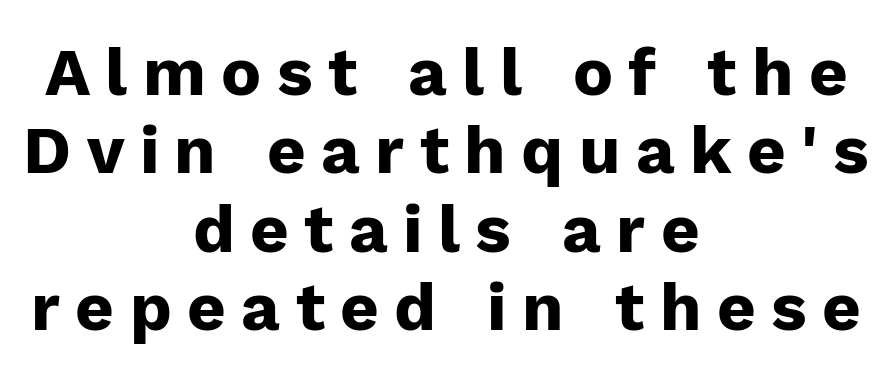
Q: Is the text bold? A: Yes.
Q: Is the text italic (slanted)? A: No, it is upright.
Q: Is the typeface a serif or a sans-serif typeface? A: Sans-serif.
Q: Is the text underlined? A: No.
Q: How is the paragraph aligned? A: Centered.
Q: Is the spacing between letters normal or unusually wide? A: Unusually wide.
Q: Width (condensed, normal, or wide)? A: Normal.
Q: Stroke contrast? A: Low.
Q: x-height? A: Medium.
Q: Monospaced? A: No.
